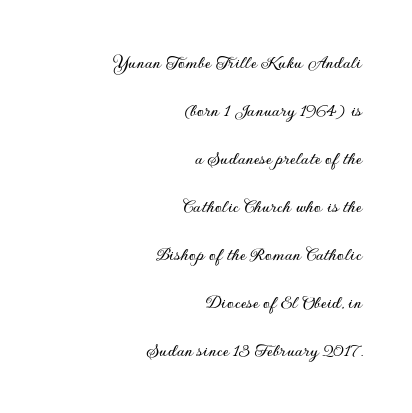
Q: Is the text italic (slanted)? A: Yes.
Q: Is the text underlined? A: No.
Q: How is the paragraph aligned? A: Right-aligned.
Q: Is the spacing between letters normal or unusually wide? A: Normal.
Q: Is the spacing between lines tight, normal or loose? A: Loose.
